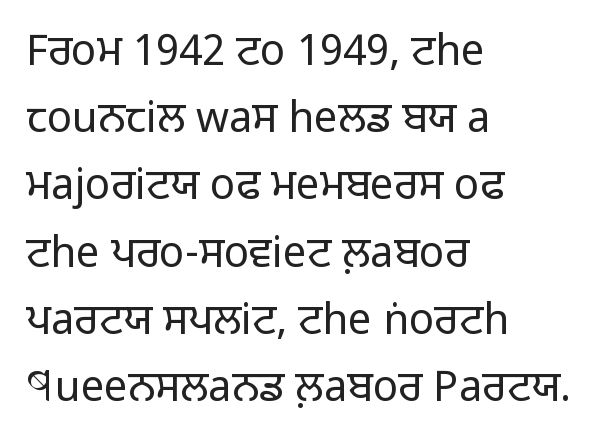
Look at the bottom of the vertical strokes: they stop flat, with no serifs. Heft: none added — not bold. Vertically, the passage feels balanced, rows spaced as you'd expect. Descender tails drop into unmarked territory.
